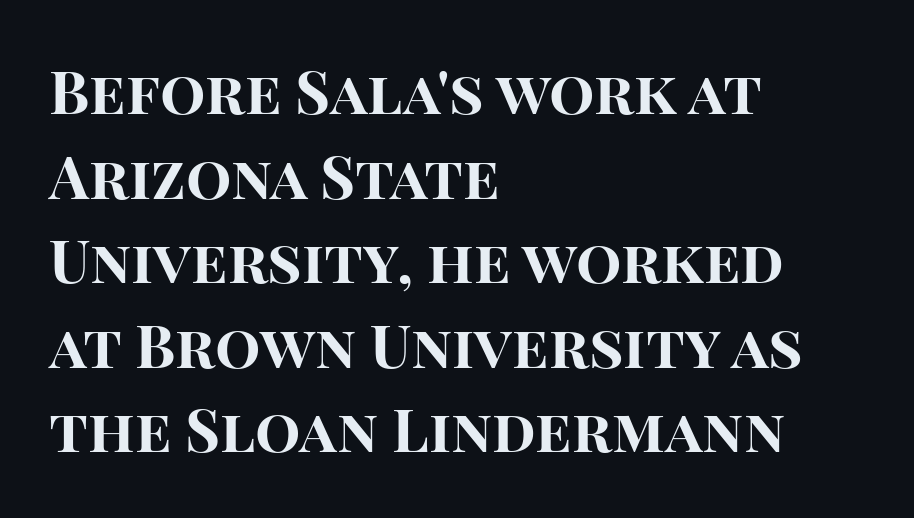
{"serif": "no", "italic": "no", "bold": "yes", "weight": "bold", "width": "normal", "stroke_contrast": "high", "x_height": "large", "monospaced": "no", "underline": "no", "align": "left", "line_spacing": "normal", "line_spacing_ratio": 1.41, "letter_spacing": "normal", "letter_spacing_em": 0.0, "glyph_px": 60}
